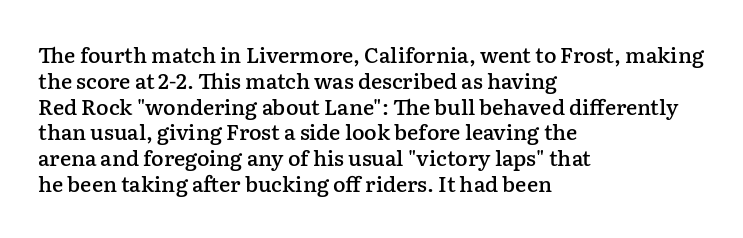
Weight: semibold (demi). Clear beneath every line of the passage. Nothing unusual about the tracking: characters are spaced as the font intends. Notice how the stems are strictly vertical — no italics here. This sample is left-justified, so line endings fall wherever the words run out.
